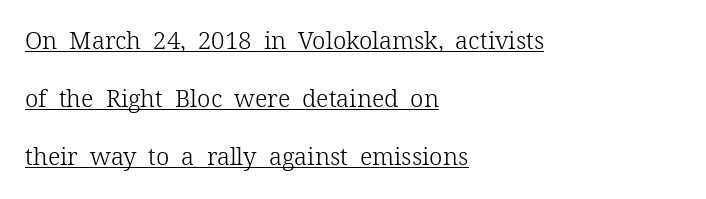
{"italic": "no", "bold": "no", "underline": "yes", "align": "left", "line_spacing": "loose", "line_spacing_ratio": 2.42, "letter_spacing": "normal", "letter_spacing_em": 0.0, "glyph_px": 24}
